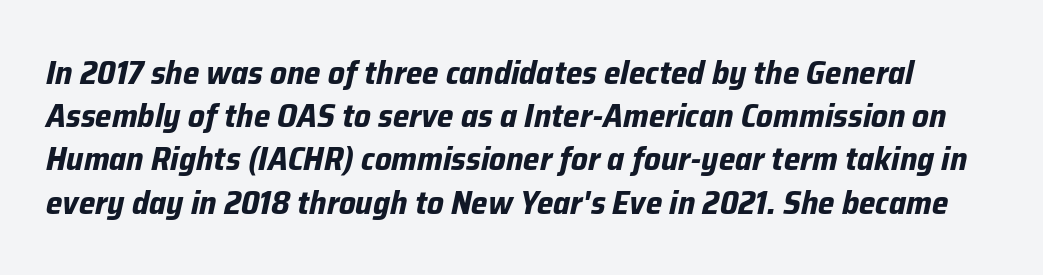
{"italic": "yes", "lean": "right", "slant_degrees": 12, "bold": "yes", "weight": "bold", "width": "normal", "stroke_contrast": "low", "x_height": "medium", "monospaced": "no", "underline": "no", "line_spacing": "normal", "line_spacing_ratio": 1.31, "letter_spacing": "normal", "letter_spacing_em": 0.0, "glyph_px": 33}
